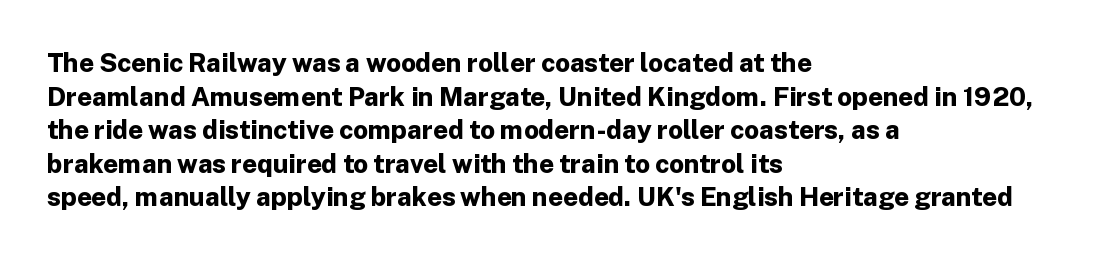
Regarding leading, the lines here are spaced in the standard way. Nothing unusual about the tracking: characters are spaced as the font intends. Clear beneath every line of the passage. The compositor pushed each line to the left boundary. Ascenders rise straight up at ninety degrees. The font is running at its bold setting.
